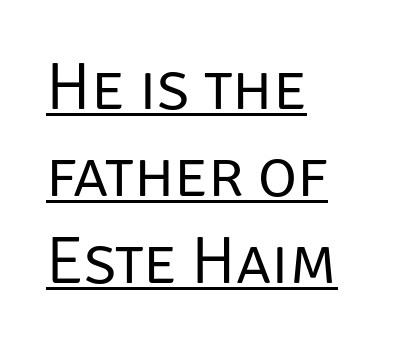
The image shows 67 px regular-weight sans-serif type, upright; set left-aligned, normal line spacing (1.3x), normal letter spacing, underlined; low stroke contrast and a large x-height.
